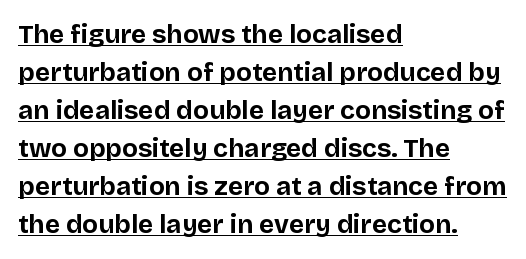
Q: Is the text bold? A: Yes.
Q: Is the text italic (slanted)? A: No, it is upright.
Q: Is the text underlined? A: Yes.
Q: How is the paragraph aligned? A: Left-aligned.
Q: Is the spacing between letters normal or unusually wide? A: Normal.
Q: Is the spacing between lines tight, normal or loose? A: Normal.
